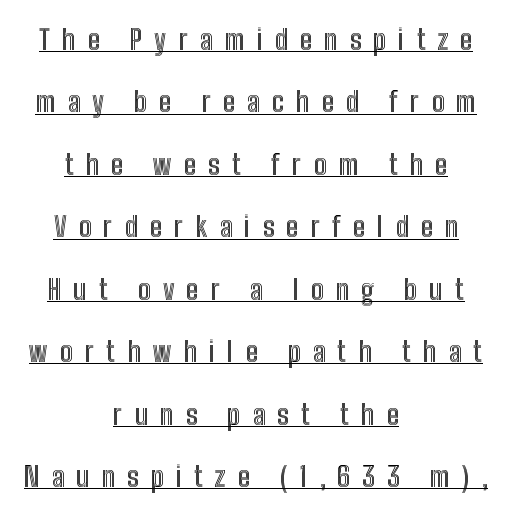
The image shows 28 px condensed type, upright; set centered, loose line spacing (2.23x), unusually wide letter spacing (+0.43 em), underlined; a medium x-height.
